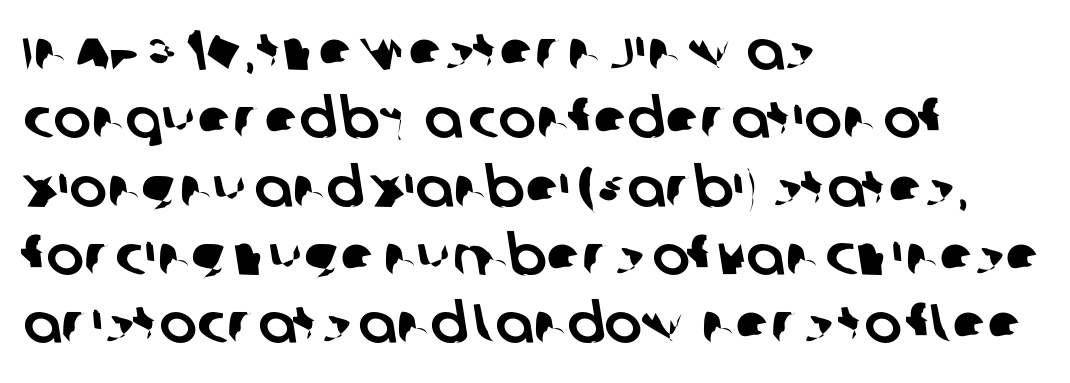
There is no visible air inserted between adjacent glyphs. Horizontally, the lines are justified to the leading edge only. A bare baseline throughout the passage. You could not count columns in this text — the font is proportionally spaced. Is this a sans? Yes — the strokes have no serifs.
